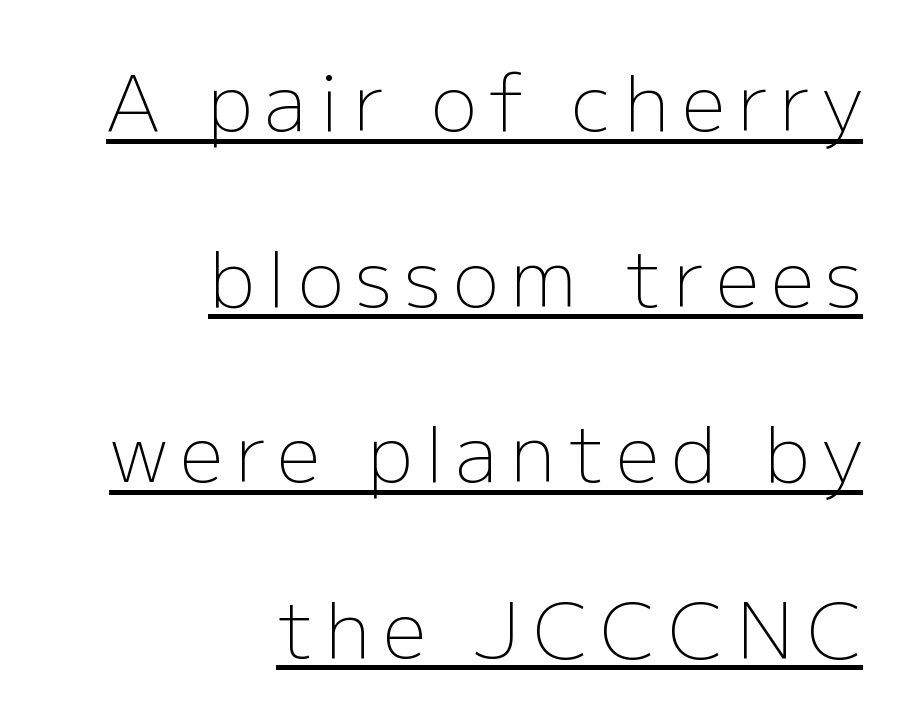
{"serif": "no", "italic": "no", "bold": "no", "weight": "light", "width": "normal", "stroke_contrast": "low", "x_height": "medium", "monospaced": "no", "underline": "yes", "align": "right", "line_spacing": "loose", "line_spacing_ratio": 2.28, "glyph_px": 77}
